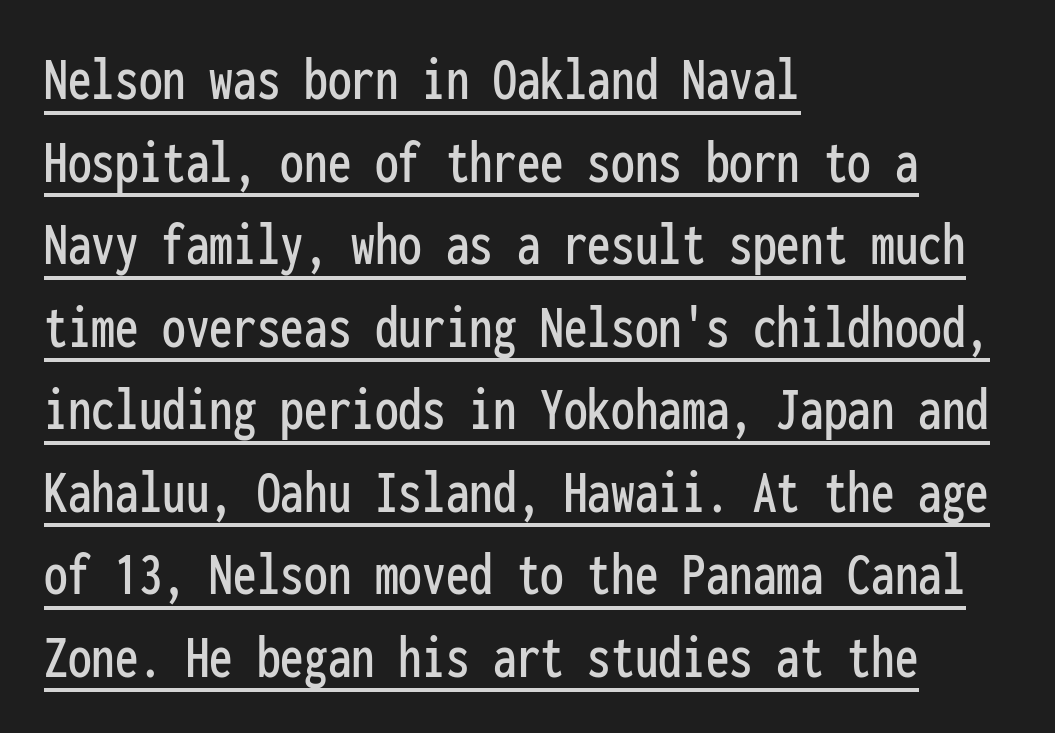
The image shows 63 px condensed sans-serif type, upright, monospaced; set left-aligned, normal line spacing (1.31x), normal letter spacing, underlined; low stroke contrast and a medium x-height.
